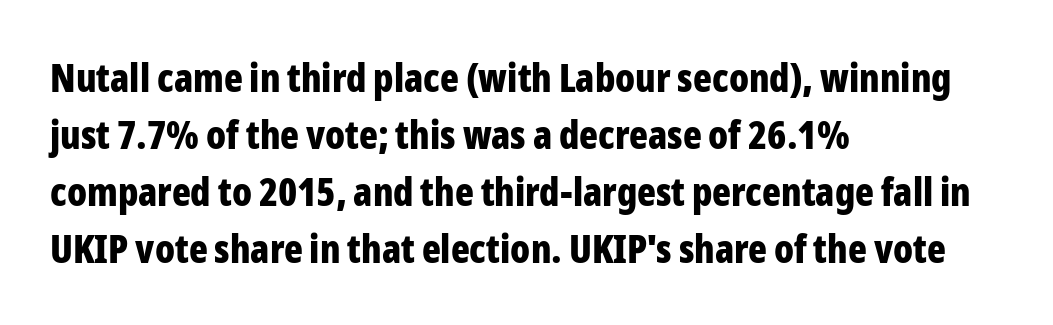
Characters remain perfectly vertical along every line. The words here are not underlined. Regarding serifs, this sample does without them. The line texture is even and compact thanks to regular tracking.
